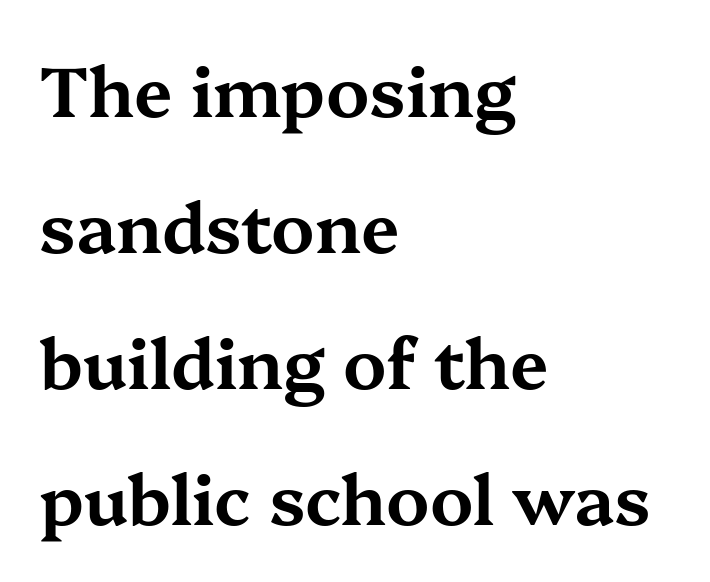
Whoever set this chose breathing room over compactness in the vertical rhythm. The setting favours the left margin, as ordinary paragraphs usually do. The letterforms sit shoulder to shoulder at normal distance. Rule under the text: the space is simply empty. When letters stand straight like this, we call the style roman or upright.
